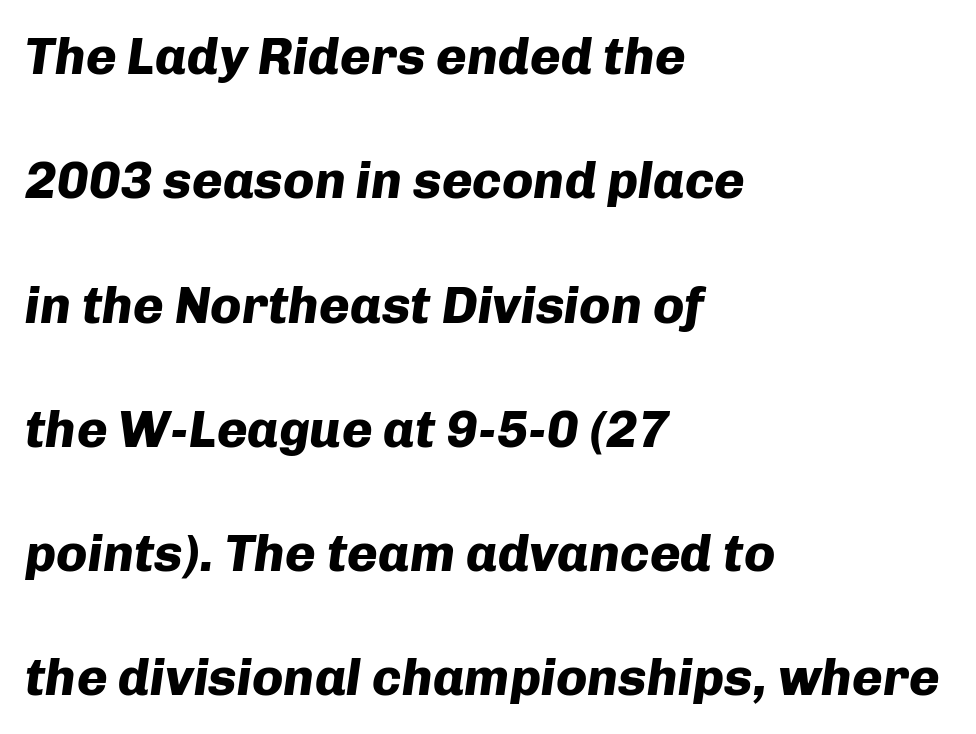
Q: Is the text bold? A: Yes.
Q: Is the text italic (slanted)? A: Yes, it leans right by about 8 degrees.
Q: Is the text underlined? A: No.
Q: How is the paragraph aligned? A: Left-aligned.
Q: Is the spacing between letters normal or unusually wide? A: Normal.
Q: Is the spacing between lines tight, normal or loose? A: Loose.
Q: Width (condensed, normal, or wide)? A: Normal.
Q: Stroke contrast? A: Low.
Q: x-height? A: Medium.
Q: Monospaced? A: No.
